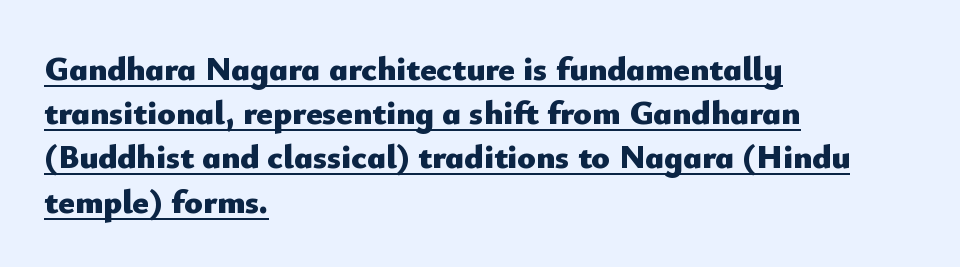
Inter-character spacing is left at the font's built-in metrics. Stroke thickness is high; the sample reads as a true bold. It's the straight-up-and-down kind of type. Letterform terminals end flat and unadorned throughout the passage.
